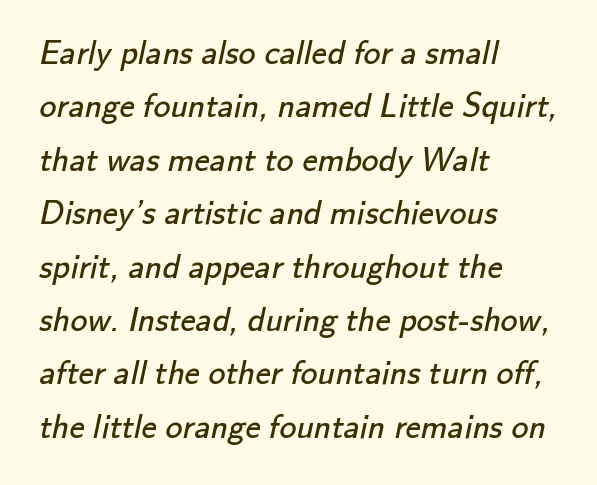
How are the letters spaced? Ordinarily, with no added tracking. Alignment: flush left. Stems here are at most as thick as an everyday book face. Decoration check: the copy has no underline.
